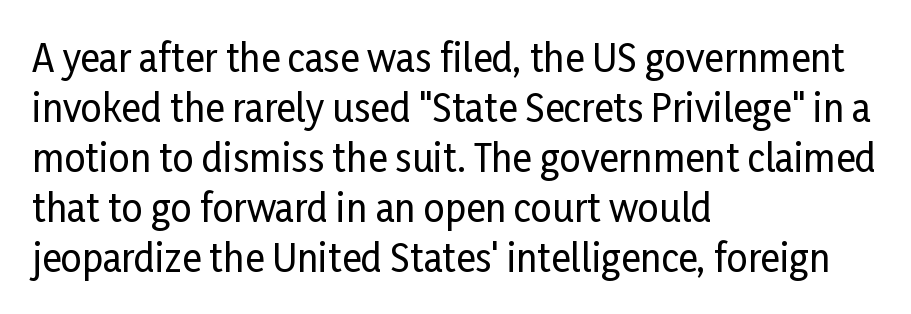
Does extra space separate the letters? No, they use regular spacing. A student would call this left alignment; a typographer would say flush left, rag right. This is roman type, the default non-slanted kind. The lines sit at an ordinary, default distance from one another.
